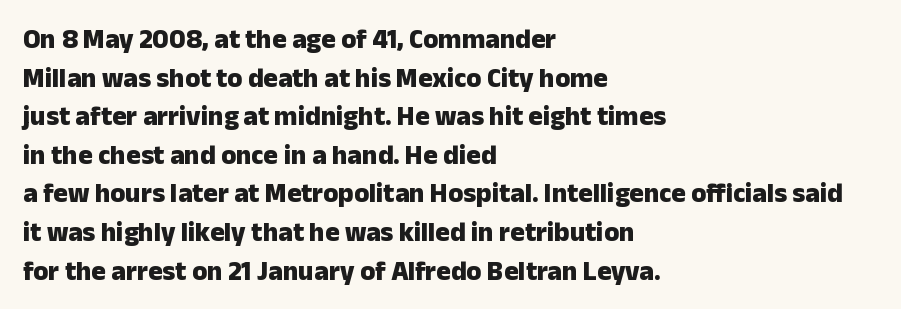
The image shows 27 px bold type, upright; set left-aligned, normal line spacing (1.43x), normal letter spacing, not underlined.
